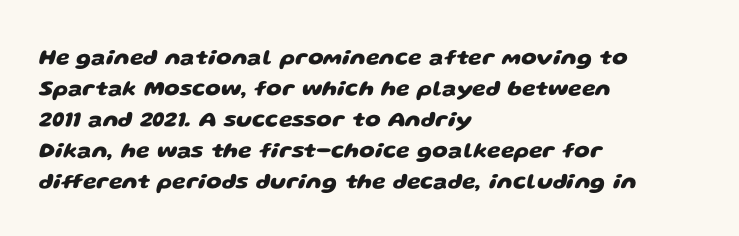
{"bold": "yes", "underline": "no", "align": "left", "line_spacing": "normal", "line_spacing_ratio": 1.41, "letter_spacing": "normal", "letter_spacing_em": 0.0, "glyph_px": 22}
